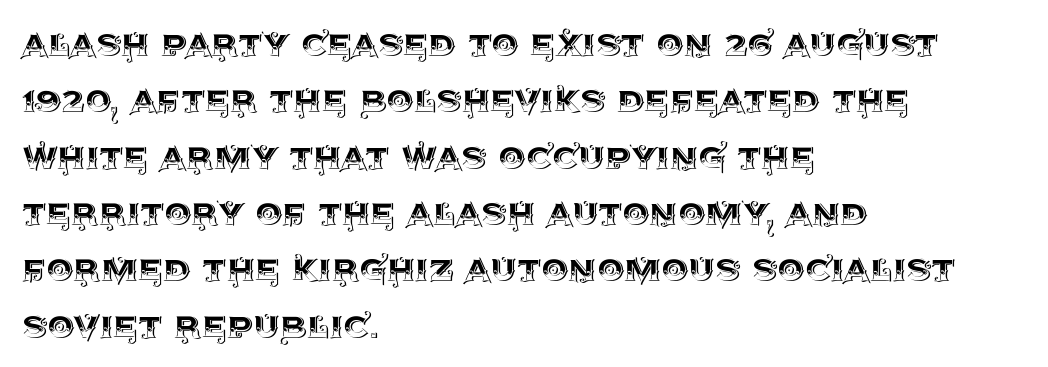
This block has exactly the height ordinary leading produces. Quick note: underline off. This is roman type, the default non-slanted kind. The passage shown is typed in a proportional face where columns would drift.
